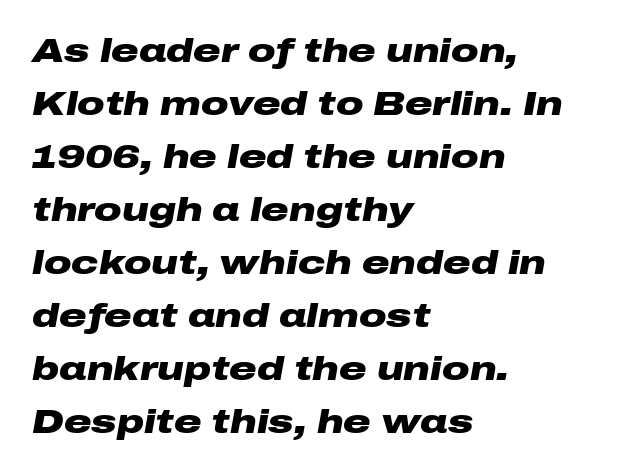
The image shows 34 px heavy, wide type, italic (leaning right); set left-aligned, normal line spacing (1.56x), normal letter spacing, not underlined; low stroke contrast and a medium x-height.
